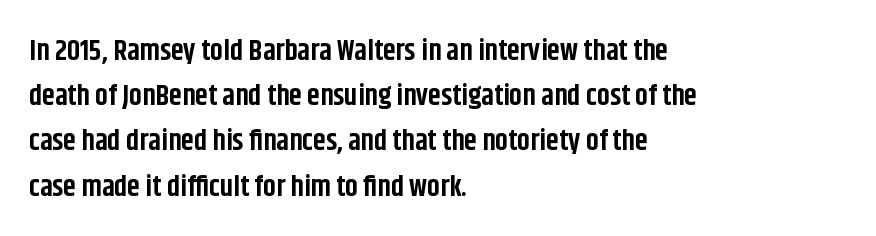
The image shows 29 px bold, condensed sans-serif type, upright; set left-aligned, normal line spacing (1.56x), normal letter spacing, not underlined; low stroke contrast and a large x-height.
